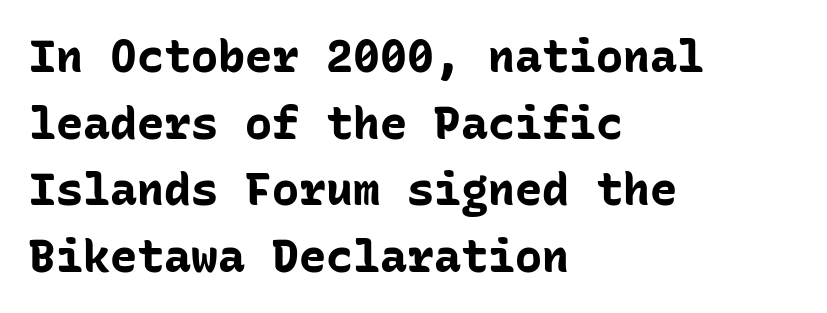
{"serif": "no", "italic": "no", "bold": "yes", "weight": "bold", "width": "normal", "stroke_contrast": "low", "x_height": "medium", "monospaced": "yes", "underline": "no", "align": "left", "line_spacing": "normal", "line_spacing_ratio": 1.48, "letter_spacing": "normal", "letter_spacing_em": 0.0, "glyph_px": 45}
